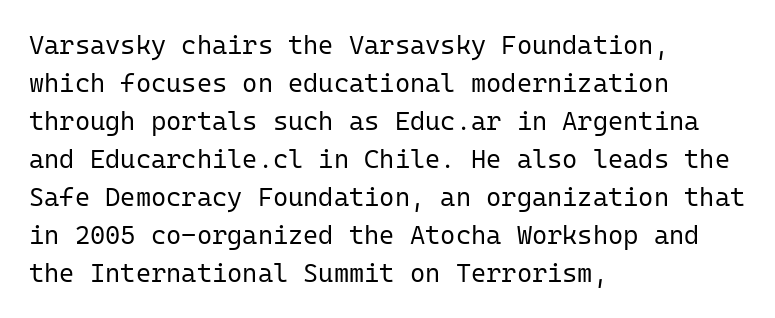
Q: Is the text bold? A: No.
Q: Is the text italic (slanted)? A: No, it is upright.
Q: Is the text underlined? A: No.
Q: How is the paragraph aligned? A: Left-aligned.
Q: Is the spacing between letters normal or unusually wide? A: Normal.
Q: Is the spacing between lines tight, normal or loose? A: Normal.
